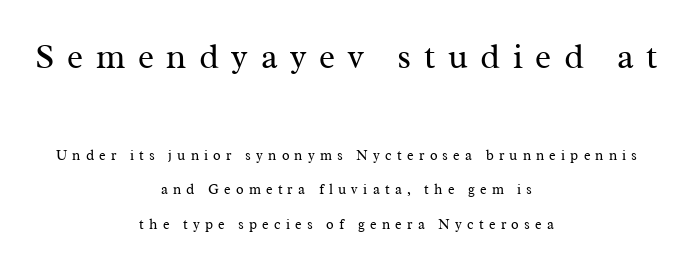
The image shows 34 px regular-weight serif type, upright; set centered, loose line spacing (2.46x), unusually wide letter spacing (+0.37 em), not underlined; the first (top) block is 2.43x larger; medium stroke contrast and a medium x-height.
